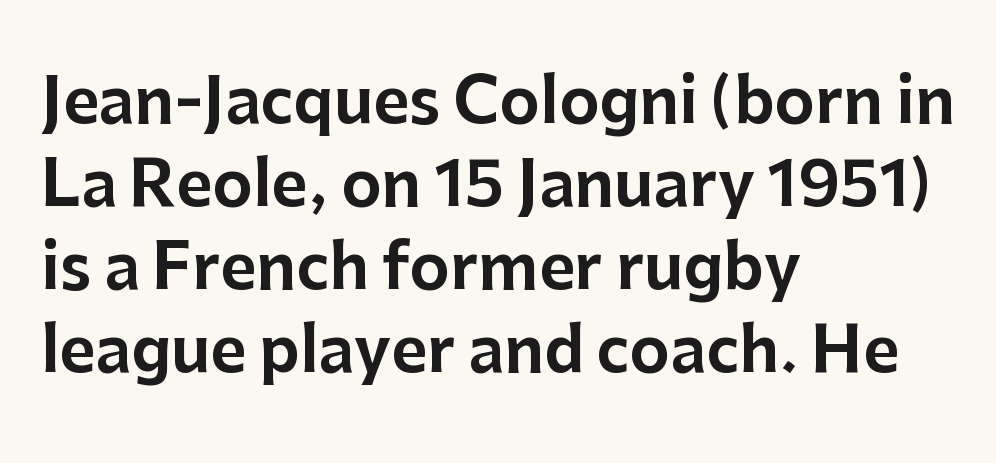
Q: Is the text italic (slanted)? A: No, it is upright.
Q: Is the typeface a serif or a sans-serif typeface? A: Sans-serif.
Q: Is the text underlined? A: No.
Q: How is the paragraph aligned? A: Left-aligned.
Q: Is the spacing between letters normal or unusually wide? A: Normal.
Q: Is the spacing between lines tight, normal or loose? A: Normal.
Q: Width (condensed, normal, or wide)? A: Normal.
Q: Stroke contrast? A: Low.
Q: x-height? A: Medium.
Q: Monospaced? A: No.
